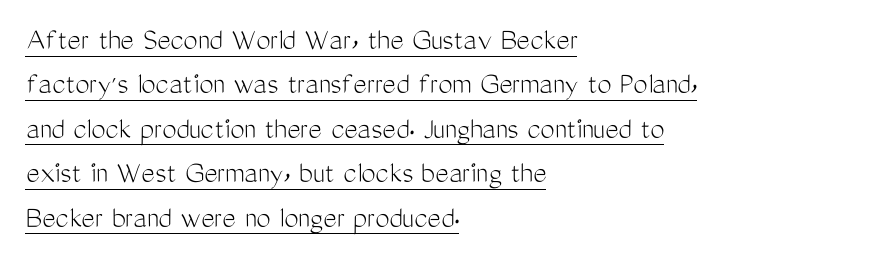
{"serif": "no", "italic": "no", "bold": "no", "weight": "light", "width": "condensed", "stroke_contrast": "medium", "x_height": "medium", "monospaced": "no", "underline": "yes", "align": "left", "line_spacing": "normal", "line_spacing_ratio": 1.39, "letter_spacing": "normal", "letter_spacing_em": 0.0, "glyph_px": 32}
